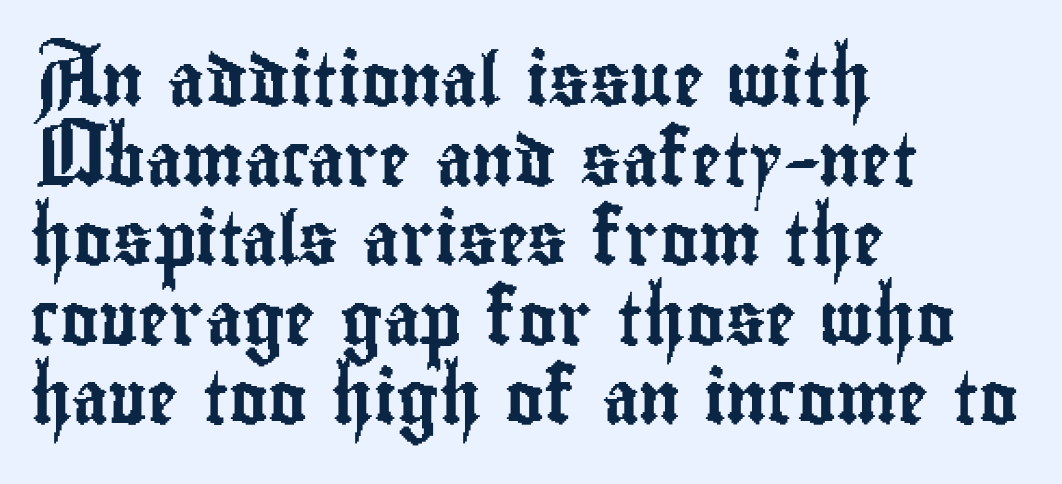
{"serif": "no", "italic": "no", "width": "condensed", "stroke_contrast": "low", "x_height": "small", "monospaced": "no", "underline": "no", "align": "left", "line_spacing": "normal", "line_spacing_ratio": 1.53, "letter_spacing": "normal", "letter_spacing_em": 0.0, "glyph_px": 52}
